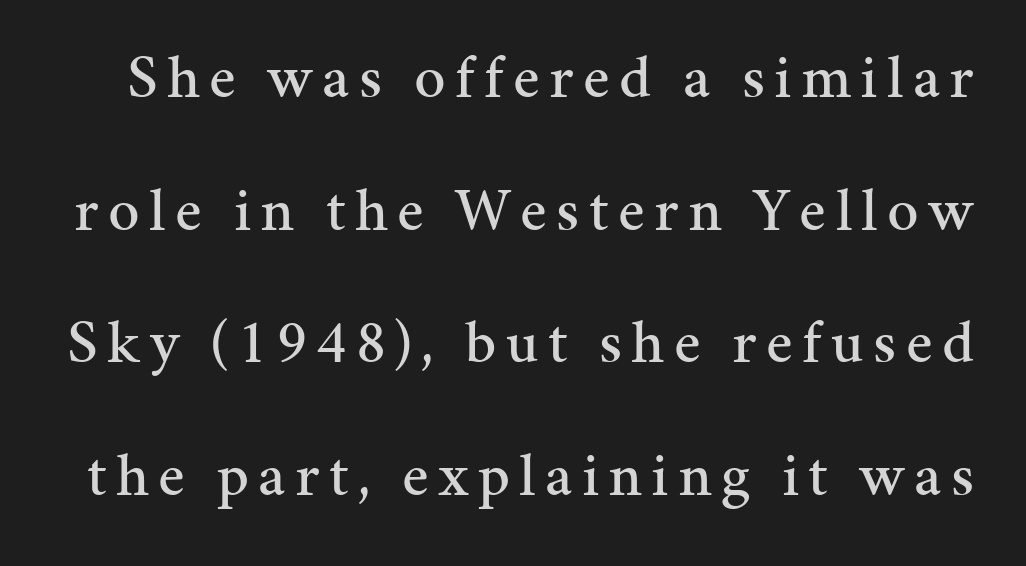
Q: Is the text italic (slanted)? A: No, it is upright.
Q: Is the typeface a serif or a sans-serif typeface? A: Serif.
Q: Is the text underlined? A: No.
Q: Is the spacing between lines tight, normal or loose? A: Loose.
Q: Width (condensed, normal, or wide)? A: Normal.
Q: Stroke contrast? A: Medium.
Q: x-height? A: Medium.
Q: Monospaced? A: No.
